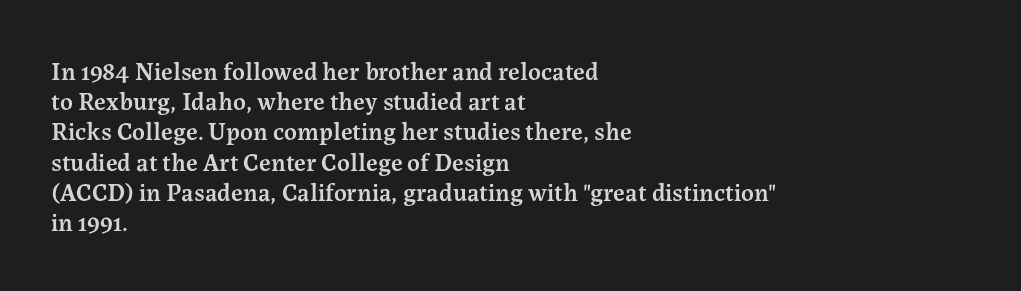
The image shows 25 px text type, upright; set left-aligned, line spacing 1.21x, normal letter spacing, not underlined.
